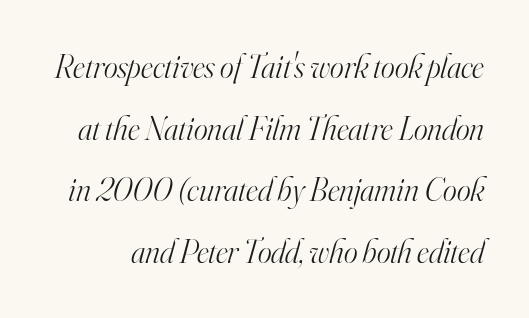
{"serif": "yes", "italic": "yes", "lean": "right", "slant_degrees": 16, "bold": "no", "weight": "light", "width": "normal", "stroke_contrast": "high", "x_height": "small", "monospaced": "no", "underline": "no", "line_spacing_ratio": 1.87, "letter_spacing": "normal", "letter_spacing_em": 0.0, "glyph_px": 33}
